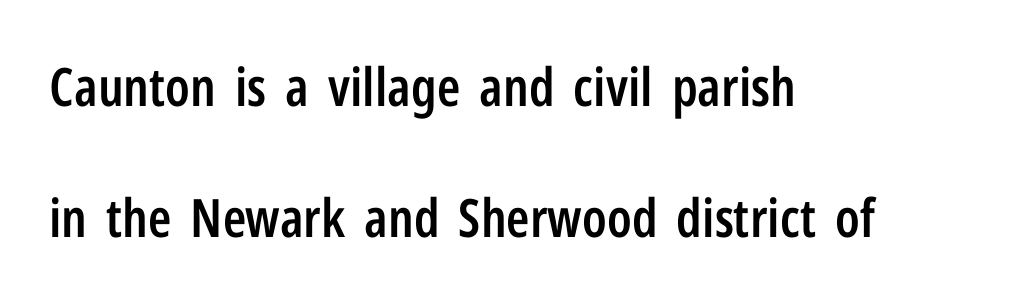
To sum up the face: it is a sans, with no serifs. Firm but not heavy-handed strokes: this text is semibold. The passage is arranged the way most books set body copy — flush left. A typesetter would call this proportional, since set widths differ per character. The horizontal fit of the characters is conventional and even. The specimen reads as upright at a glance.
